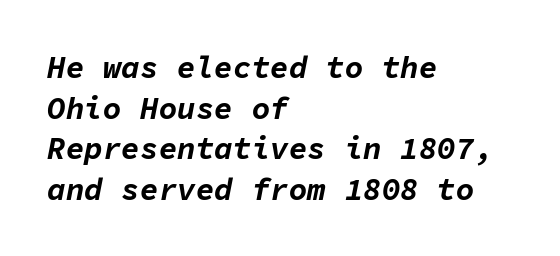
Q: Is the text bold? A: Yes.
Q: Is the text italic (slanted)? A: Yes, it leans right by about 11 degrees.
Q: Is the text underlined? A: No.
Q: How is the paragraph aligned? A: Left-aligned.
Q: Is the spacing between letters normal or unusually wide? A: Normal.
Q: Is the spacing between lines tight, normal or loose? A: Normal.
Q: Width (condensed, normal, or wide)? A: Normal.
Q: Stroke contrast? A: Low.
Q: x-height? A: Medium.
Q: Monospaced? A: Yes.
